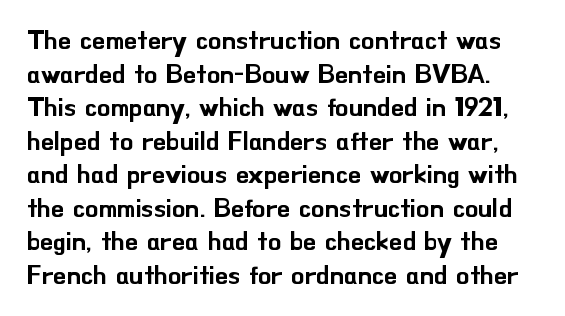
Q: Is the text italic (slanted)? A: No, it is upright.
Q: Is the text underlined? A: No.
Q: Is the spacing between letters normal or unusually wide? A: Normal.
Q: Is the spacing between lines tight, normal or loose? A: Normal.
